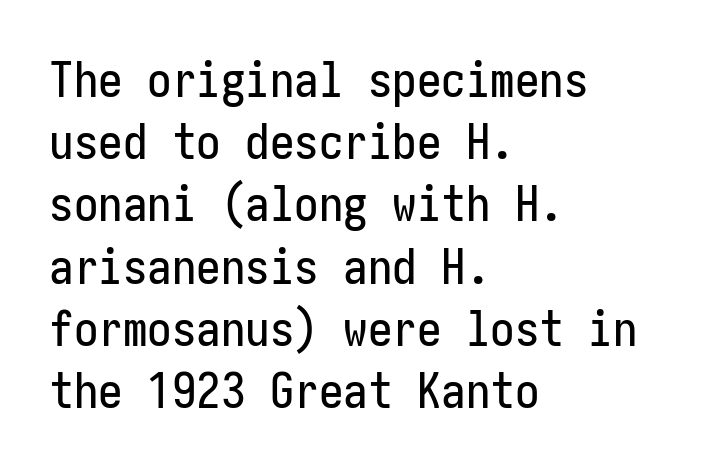
{"serif": "no", "italic": "no", "width": "condensed", "stroke_contrast": "low", "x_height": "medium", "underline": "no", "align": "left", "line_spacing": "normal", "line_spacing_ratio": 1.27, "letter_spacing": "normal", "letter_spacing_em": 0.0, "glyph_px": 49}
